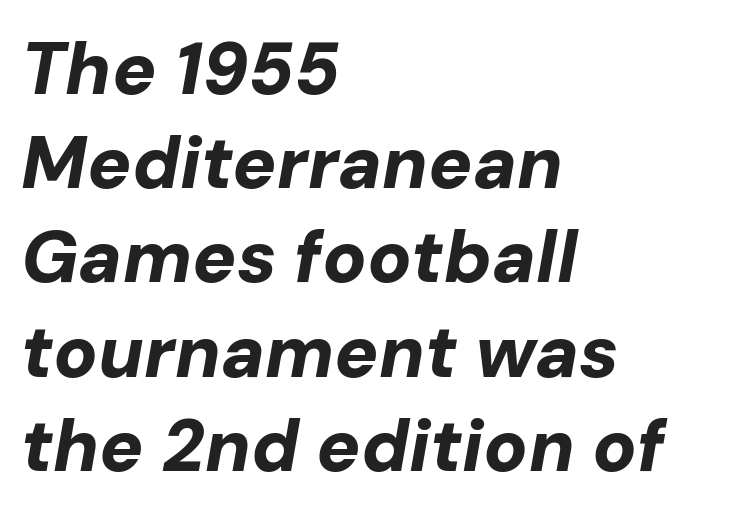
In terms of weight, the rendering is a true, heavy bold. Proportional: the letters do not fall into vertical columns. No extra tracking has been applied to these lines. Evenly set lines give the paragraph a standard silhouette.
